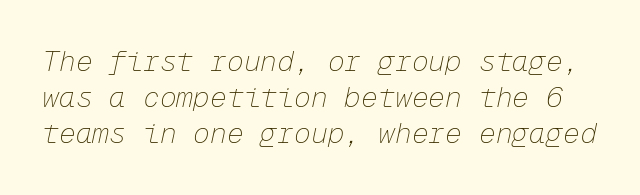
Q: Is the text bold? A: No.
Q: Is the text italic (slanted)? A: Yes, it leans right by about 12 degrees.
Q: Is the text underlined? A: No.
Q: Is the spacing between letters normal or unusually wide? A: Normal.
Q: Is the spacing between lines tight, normal or loose? A: Normal.
Q: Width (condensed, normal, or wide)? A: Normal.
Q: Stroke contrast? A: Low.
Q: x-height? A: Medium.
Q: Monospaced? A: Yes.
